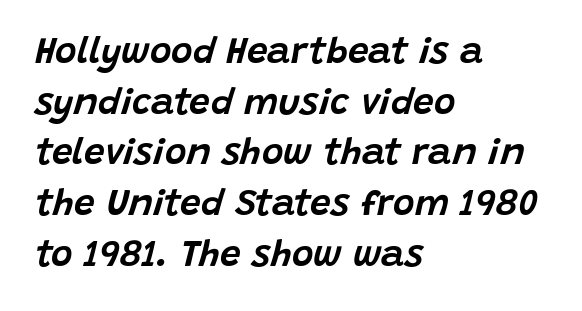
{"italic": "yes", "lean": "right", "slant_degrees": 15, "width": "normal", "stroke_contrast": "low", "x_height": "large", "monospaced": "no", "underline": "no", "align": "left", "line_spacing": "normal", "line_spacing_ratio": 1.37, "letter_spacing": "normal", "letter_spacing_em": 0.0, "glyph_px": 37}
